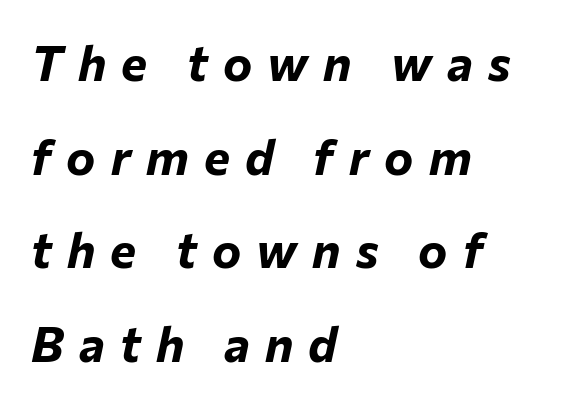
Spacing verdict: proportional, widths tailored to each character. What weight is shown? A full bold with thick strokes. Words appear elongated and porous because spacing is wide. This sample trades compactness for vertical openness between lines. Layout note: lines flush left. Looking at the ascenders, they clearly lean.
